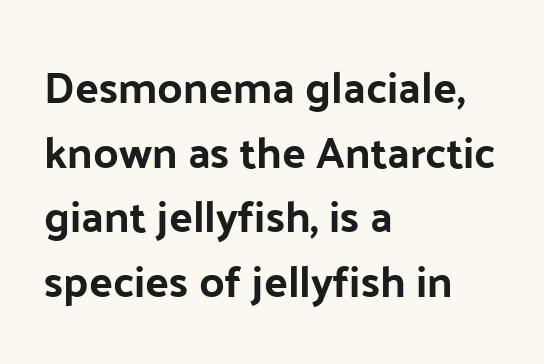
{"serif": "no", "italic": "no", "width": "normal", "stroke_contrast": "low", "x_height": "medium", "monospaced": "no", "underline": "no", "align": "left", "line_spacing": "normal", "line_spacing_ratio": 1.47, "letter_spacing": "normal", "letter_spacing_em": 0.0, "glyph_px": 44}
